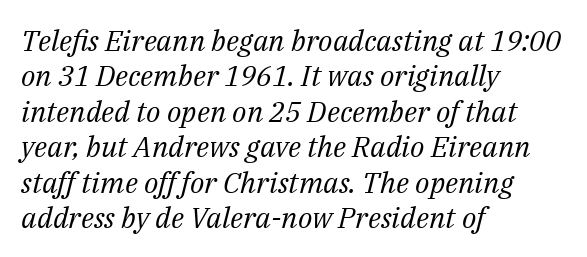
Q: Is the text bold? A: No.
Q: Is the text italic (slanted)? A: Yes, it leans right by about 14 degrees.
Q: Is the typeface a serif or a sans-serif typeface? A: Serif.
Q: Is the text underlined? A: No.
Q: How is the paragraph aligned? A: Left-aligned.
Q: Is the spacing between letters normal or unusually wide? A: Normal.
Q: Width (condensed, normal, or wide)? A: Normal.
Q: Stroke contrast? A: Medium.
Q: x-height? A: Medium.
Q: Monospaced? A: No.
